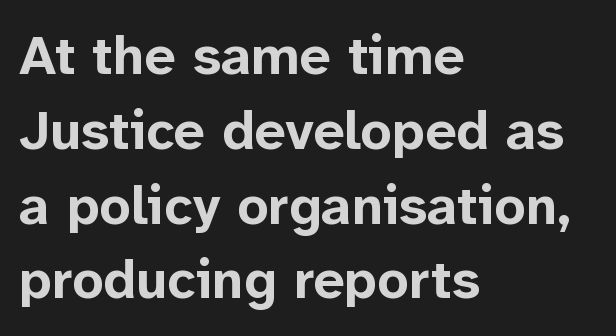
Q: Is the text bold? A: Yes.
Q: Is the text italic (slanted)? A: No, it is upright.
Q: Is the typeface a serif or a sans-serif typeface? A: Sans-serif.
Q: Is the text underlined? A: No.
Q: How is the paragraph aligned? A: Left-aligned.
Q: Is the spacing between letters normal or unusually wide? A: Normal.
Q: Is the spacing between lines tight, normal or loose? A: Normal.
Q: Width (condensed, normal, or wide)? A: Normal.
Q: Stroke contrast? A: Low.
Q: x-height? A: Medium.
Q: Monospaced? A: No.
